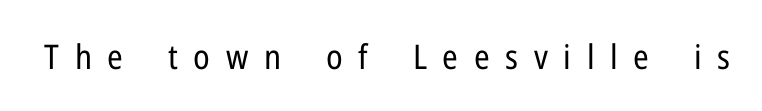
{"serif": "no", "italic": "no", "bold": "no", "weight": "regular", "width": "condensed", "stroke_contrast": "low", "x_height": "medium", "monospaced": "no", "underline": "no", "letter_spacing": "wide", "letter_spacing_em": 0.46, "glyph_px": 34}
